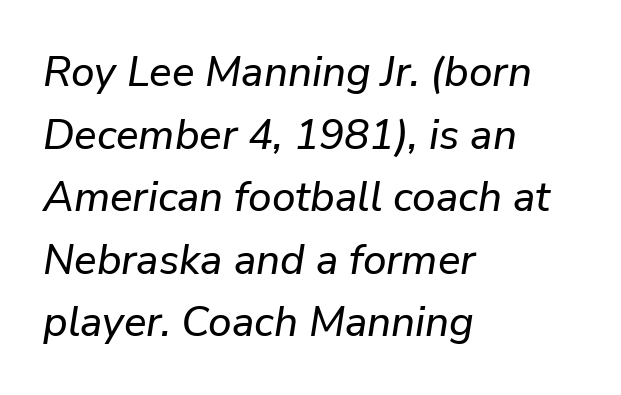
Q: Is the text italic (slanted)? A: Yes, it leans right by about 9 degrees.
Q: Is the text underlined? A: No.
Q: How is the paragraph aligned? A: Left-aligned.
Q: Is the spacing between letters normal or unusually wide? A: Normal.
Q: Is the spacing between lines tight, normal or loose? A: Normal.
Q: Width (condensed, normal, or wide)? A: Normal.
Q: Stroke contrast? A: Low.
Q: x-height? A: Medium.
Q: Monospaced? A: No.
